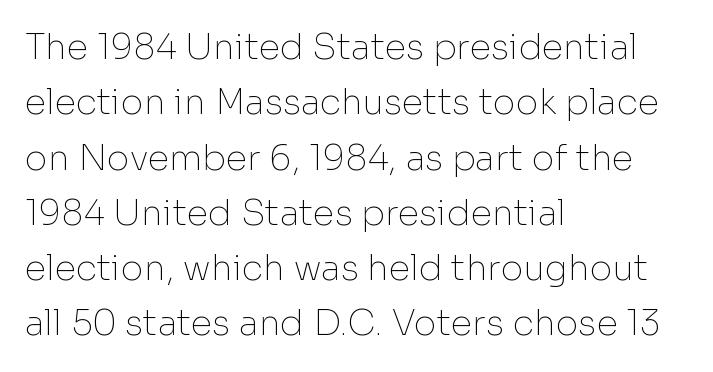
Q: Is the text bold? A: No.
Q: Is the text italic (slanted)? A: No, it is upright.
Q: Is the typeface a serif or a sans-serif typeface? A: Sans-serif.
Q: Is the text underlined? A: No.
Q: How is the paragraph aligned? A: Left-aligned.
Q: Is the spacing between letters normal or unusually wide? A: Normal.
Q: Is the spacing between lines tight, normal or loose? A: Normal.
Q: Width (condensed, normal, or wide)? A: Normal.
Q: Stroke contrast? A: Low.
Q: x-height? A: Medium.
Q: Monospaced? A: No.
